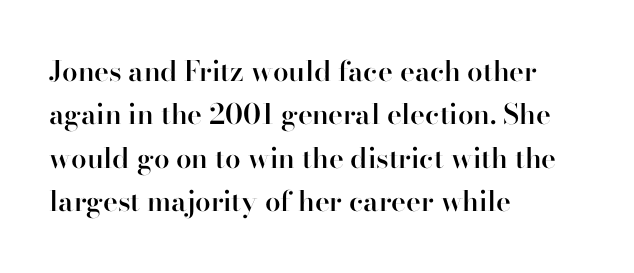
A normal amount of white space separates one row of letters from the next. Horizontally, the lines are justified to the leading edge only. These lines keep a tight, regular rhythm from letter to letter. The letters stand upright; this is a roman face. As a designer I'd log this as weight 600, semibold.
